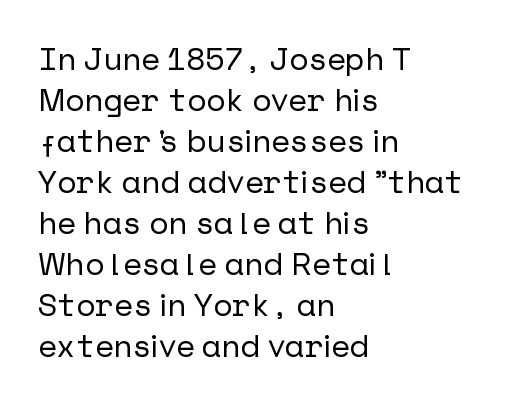
The passage shown is not underscored anywhere. Standard letterfit; no display-style spreading of the glyphs. Every character sits straight up, as roman type does. Caption: multi-line text, flush left, ragged right. A typesetter would label this face a sans.
